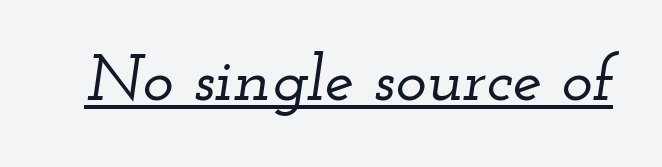
Q: Is the text italic (slanted)? A: Yes, it leans right by about 12 degrees.
Q: Is the typeface a serif or a sans-serif typeface? A: Serif.
Q: Is the text underlined? A: Yes.
Q: Is the spacing between letters normal or unusually wide? A: Normal.
Q: Width (condensed, normal, or wide)? A: Wide.
Q: Stroke contrast? A: Low.
Q: x-height? A: Small.
Q: Monospaced? A: No.
